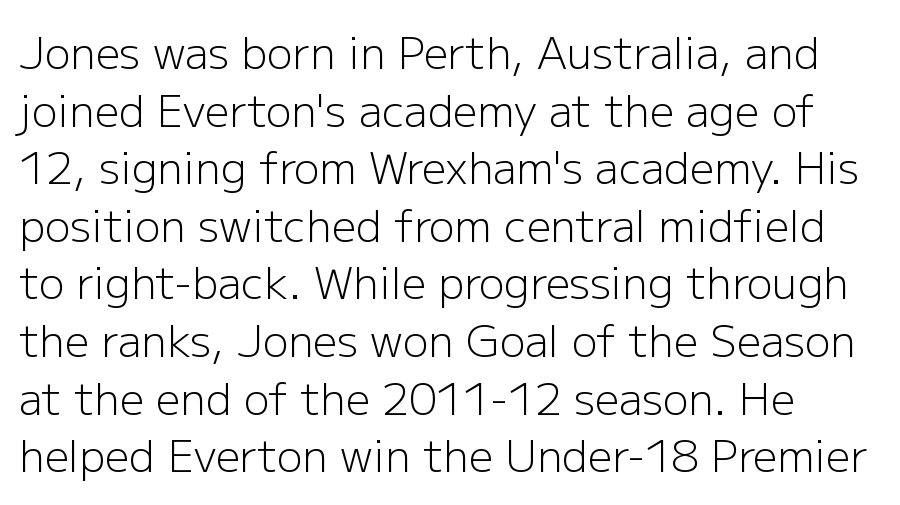
Left-aligned paragraph, ragged on the right. Grotesque or geometric, the face here clearly has no serifs. Every character sits straight up, as roman type does. Leading matches the norm, producing a regular column. Inter-character spacing is left at the font's built-in metrics. Here the designer chose a conventional face with non-uniform glyph widths.
